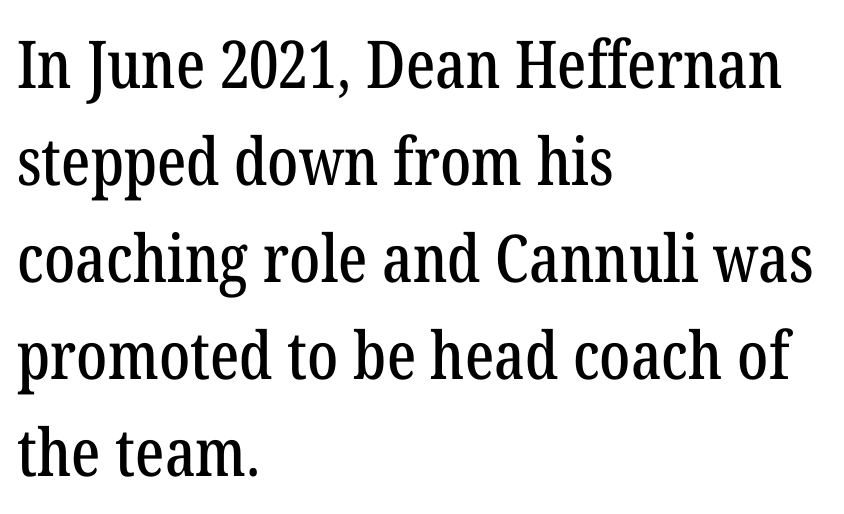
Q: Is the text italic (slanted)? A: No, it is upright.
Q: Is the typeface a serif or a sans-serif typeface? A: Serif.
Q: Is the text underlined? A: No.
Q: How is the paragraph aligned? A: Left-aligned.
Q: Is the spacing between letters normal or unusually wide? A: Normal.
Q: Is the spacing between lines tight, normal or loose? A: Normal.
Q: Width (condensed, normal, or wide)? A: Condensed.
Q: Stroke contrast? A: Low.
Q: x-height? A: Medium.
Q: Monospaced? A: No.
